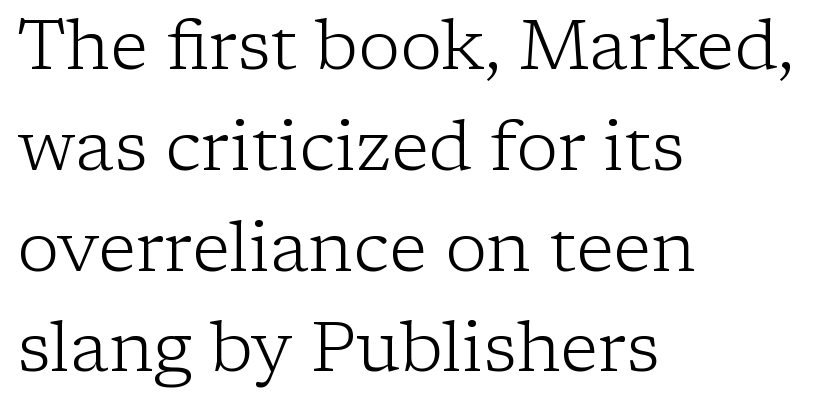
{"serif": "yes", "italic": "no", "bold": "no", "weight": "light", "width": "normal", "stroke_contrast": "low", "x_height": "medium", "monospaced": "no", "underline": "no", "align": "left", "line_spacing": "normal", "line_spacing_ratio": 1.44, "letter_spacing": "normal", "letter_spacing_em": 0.0, "glyph_px": 70}
